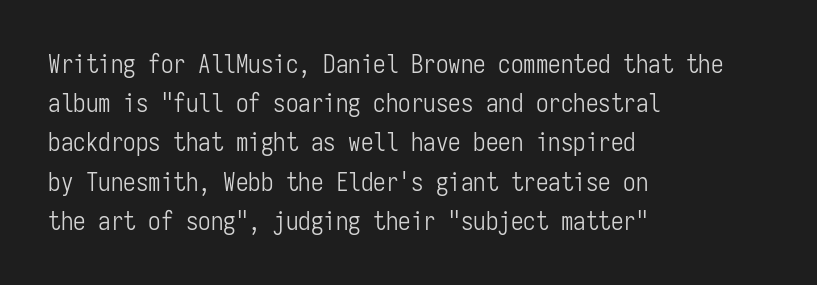
Is this a heavy cut? Hardly; it is regular or lighter. In CSS terms this would be text-align: left. Words appear dense and cohesive because spacing is normal. The gap between lines stays unmarked. Reading down the column, the eye jumps a familiar distance to each next line. This is roman type, the default non-slanted kind.
